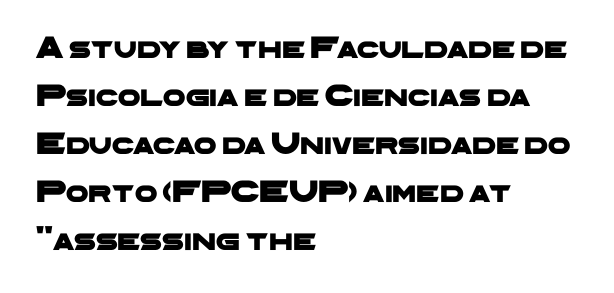
The image shows 32 px wide sans-serif type; set left-aligned, normal line spacing (1.5x), normal letter spacing, not underlined; low stroke contrast and a medium x-height.
